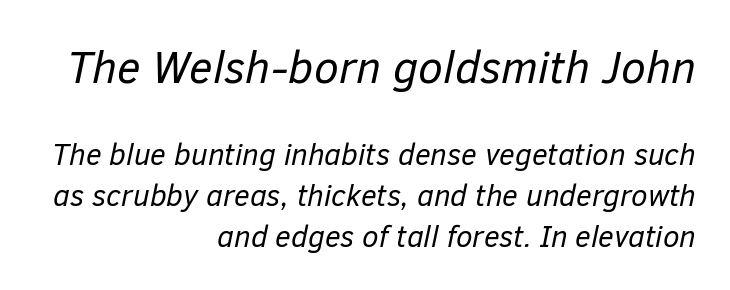
The image shows 45 px regular-weight type, italic (leaning right); set right-aligned, normal line spacing (1.37x), normal letter spacing, not underlined; the first (top) block is 1.5x larger; low stroke contrast and a medium x-height.
